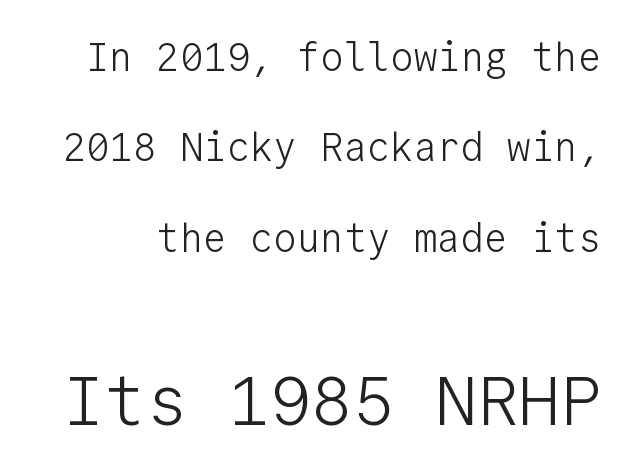
{"serif": "no", "italic": "no", "bold": "no", "weight": "light", "width": "normal", "stroke_contrast": "low", "x_height": "medium", "monospaced": "yes", "underline": "no", "line_spacing": "loose", "line_spacing_ratio": 2.32, "letter_spacing": "normal", "letter_spacing_em": 0.0, "larger_block": "second", "size_ratio": 1.77, "glyph_px": 69}
